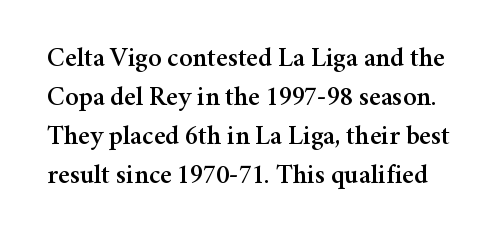
Q: Is the text italic (slanted)? A: No, it is upright.
Q: Is the text underlined? A: No.
Q: Is the spacing between letters normal or unusually wide? A: Normal.
Q: Is the spacing between lines tight, normal or loose? A: Normal.
